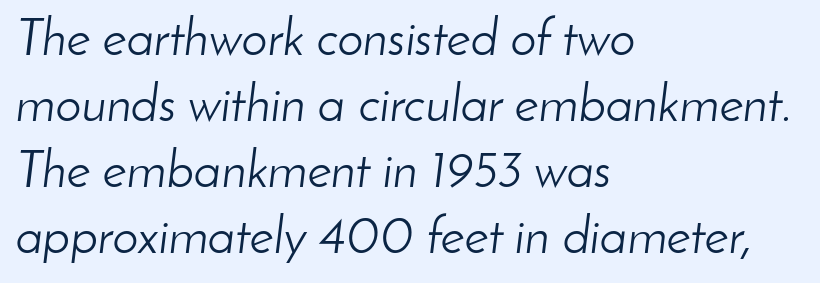
Q: Is the text bold? A: No.
Q: Is the text italic (slanted)? A: Yes, it leans right by about 8 degrees.
Q: Is the text underlined? A: No.
Q: How is the paragraph aligned? A: Left-aligned.
Q: Is the spacing between letters normal or unusually wide? A: Normal.
Q: Is the spacing between lines tight, normal or loose? A: Normal.
Q: Width (condensed, normal, or wide)? A: Normal.
Q: Stroke contrast? A: Low.
Q: x-height? A: Small.
Q: Monospaced? A: No.
